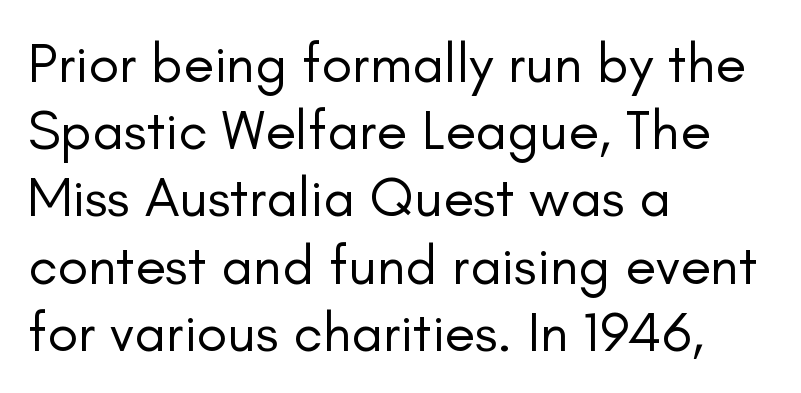
The type family on display is of the sans-serif kind. Think of a printed novel: that variable character pitch is what you see here. Summary of weight: not heavy and not bold. One-word summary of the alignment: left. When letters stand straight like this, we call the style roman or upright.
